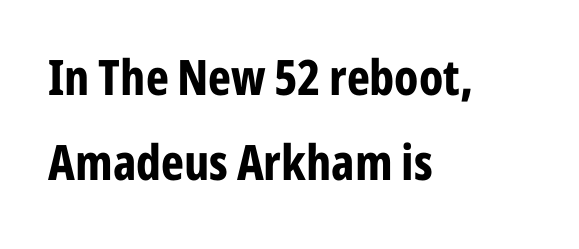
{"serif": "no", "italic": "no", "bold": "yes", "weight": "bold", "width": "condensed", "stroke_contrast": "low", "x_height": "medium", "monospaced": "no", "underline": "no", "align": "left", "line_spacing_ratio": 1.74, "letter_spacing": "normal", "letter_spacing_em": 0.0, "glyph_px": 49}
